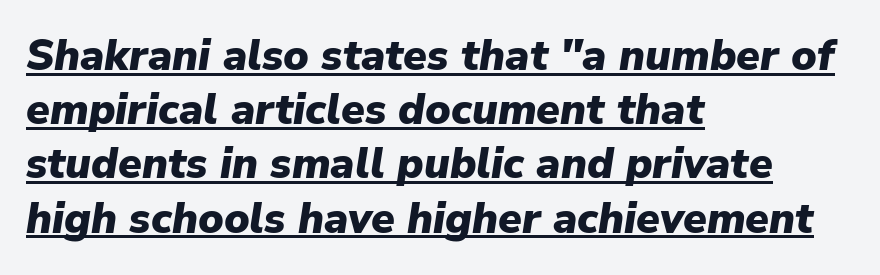
In terms of posture, this sample is oblique. This is underlined copy, the kind a proofreader might mark for attention. Each glyph is drawn with heavy, bold strokes. Each line starts at the same left margin while the right side varies. Default kerning and tracking; the words read as compact shapes. A typesetter would call this proportional, since set widths differ per character.
